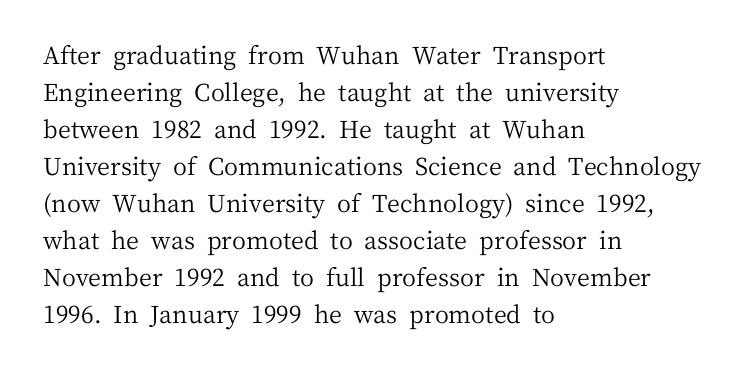
The image shows 24 px text type, upright; set left-aligned, normal line spacing (1.54x), normal letter spacing, not underlined.
